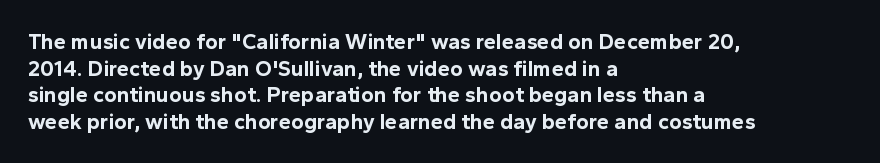
{"italic": "no", "bold": "yes", "underline": "no", "align": "left", "line_spacing_ratio": 1.21, "letter_spacing": "normal", "letter_spacing_em": 0.0, "glyph_px": 22}
